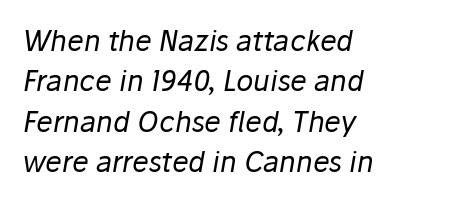
The image shows 28 px regular-weight type, italic (leaning right); set left-aligned, normal line spacing (1.44x), normal letter spacing, not underlined; low stroke contrast and a medium x-height.
